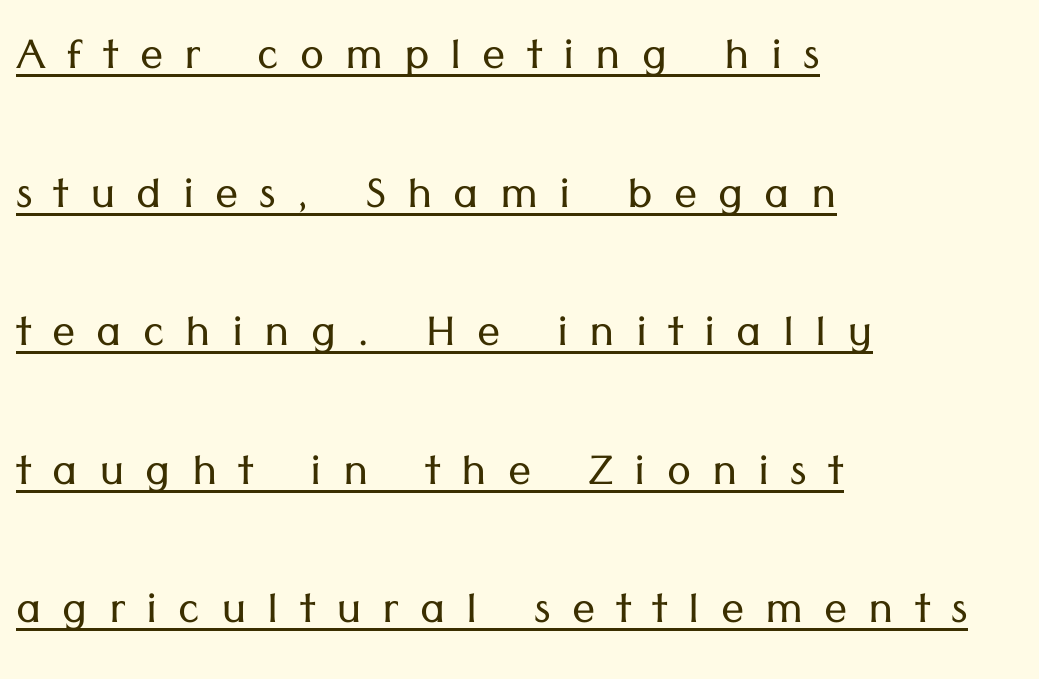
Q: Is the text bold? A: No.
Q: Is the text italic (slanted)? A: No, it is upright.
Q: Is the typeface a serif or a sans-serif typeface? A: Sans-serif.
Q: Is the text underlined? A: Yes.
Q: How is the paragraph aligned? A: Left-aligned.
Q: Is the spacing between letters normal or unusually wide? A: Unusually wide.
Q: Is the spacing between lines tight, normal or loose? A: Loose.
Q: Width (condensed, normal, or wide)? A: Normal.
Q: Stroke contrast? A: Low.
Q: x-height? A: Medium.
Q: Monospaced? A: No.
